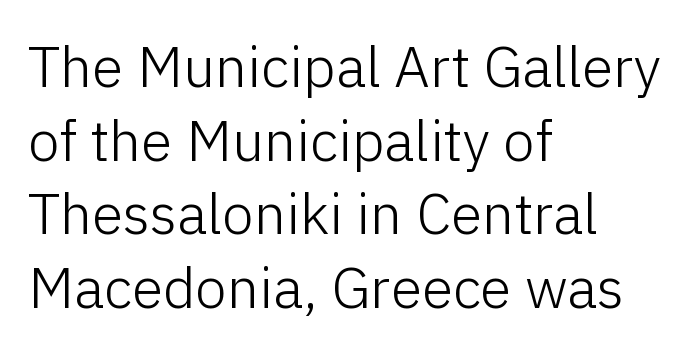
Q: Is the text bold? A: No.
Q: Is the text italic (slanted)? A: No, it is upright.
Q: Is the typeface a serif or a sans-serif typeface? A: Sans-serif.
Q: Is the text underlined? A: No.
Q: How is the paragraph aligned? A: Left-aligned.
Q: Is the spacing between letters normal or unusually wide? A: Normal.
Q: Is the spacing between lines tight, normal or loose? A: Normal.
Q: Width (condensed, normal, or wide)? A: Normal.
Q: Stroke contrast? A: Low.
Q: x-height? A: Medium.
Q: Monospaced? A: No.
